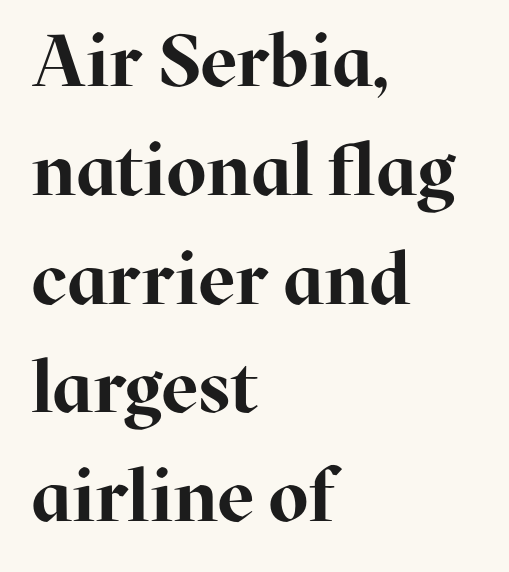
Between one letter and the next there's only the usual sliver of space. Regarding serifs, this sample has them. The baseline area is clear. A typesetter would mark this as roman, not italic. Left-aligned paragraph, ragged on the right. The rendering uses a bold face; every stroke is thick and dark.
